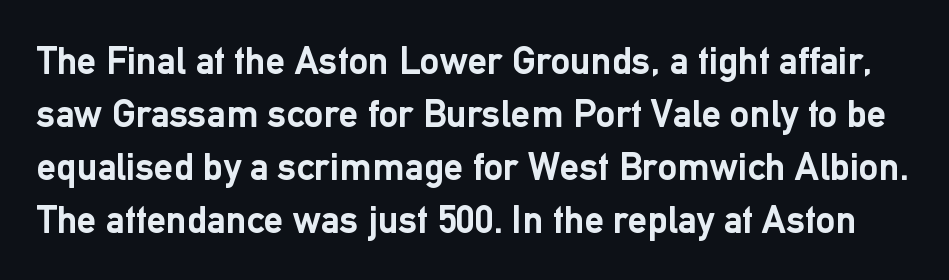
{"serif": "no", "italic": "no", "bold": "yes", "weight": "semibold", "width": "normal", "stroke_contrast": "low", "x_height": "medium", "monospaced": "no", "underline": "no", "line_spacing": "normal", "line_spacing_ratio": 1.36, "letter_spacing": "normal", "letter_spacing_em": 0.0, "glyph_px": 39}
